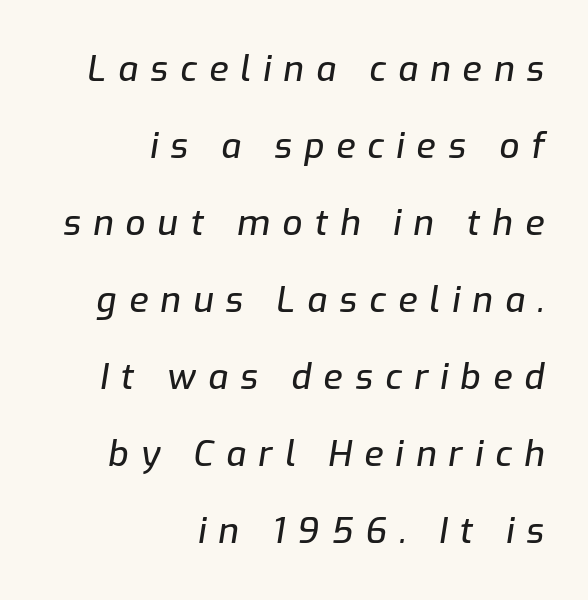
Q: Is the text italic (slanted)? A: Yes, it leans right by about 9 degrees.
Q: Is the text underlined? A: No.
Q: How is the paragraph aligned? A: Right-aligned.
Q: Is the spacing between letters normal or unusually wide? A: Unusually wide.
Q: Is the spacing between lines tight, normal or loose? A: Loose.
Q: Width (condensed, normal, or wide)? A: Normal.
Q: Stroke contrast? A: Low.
Q: x-height? A: Medium.
Q: Monospaced? A: No.
